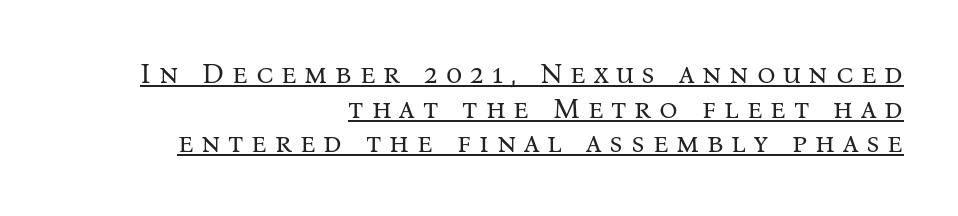
The image shows 29 px regular-weight serif type, upright; set right-aligned, line spacing 1.19x, unusually wide letter spacing (+0.27 em), underlined; medium stroke contrast and a medium x-height.
